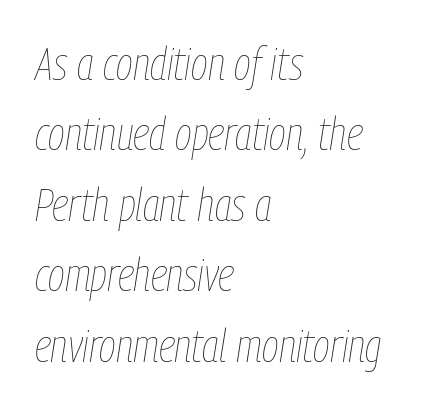
The image shows 46 px thin, condensed type, italic (leaning right); set left-aligned, normal line spacing (1.53x), normal letter spacing, not underlined; low stroke contrast and a medium x-height.
